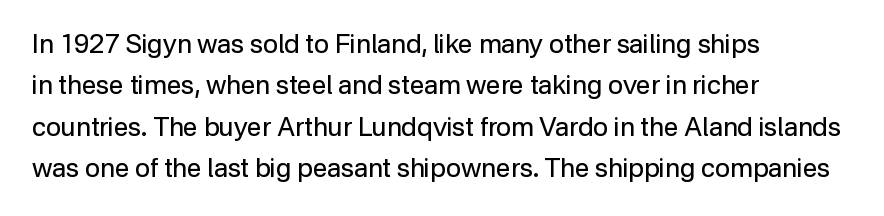
The image shows 26 px text type, upright; set left-aligned, normal line spacing (1.59x), normal letter spacing, not underlined.
